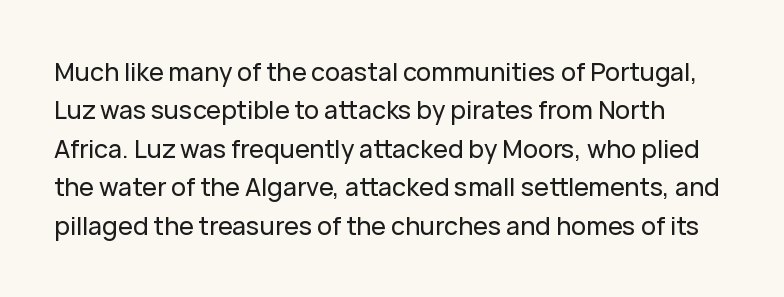
The image shows 25 px text type, upright; set normal line spacing (1.54x), normal letter spacing, not underlined.
